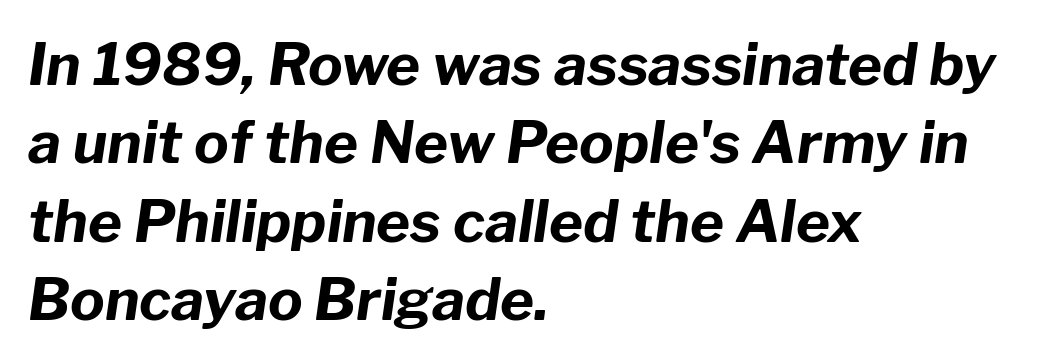
Each new line begins a customary step beneath the previous one. Typesetter's note: full bold, strokes at maximum text heaviness. Does the lettering tilt? It does — this is italic. Rule under the text: the space is simply empty. Reading down the block, your eye returns to a fixed left position each line.
